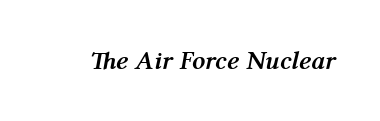
Notice how thick the strokes are: this is what a full bold looks like. Default kerning and tracking; the words read as compact shapes. The words here are not underlined. Slanted lettering throughout.
